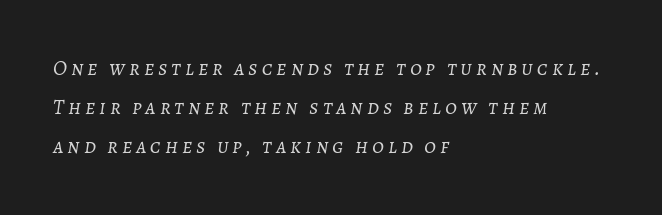
Q: Is the text bold? A: No.
Q: Is the text italic (slanted)? A: Yes, it leans right by about 7 degrees.
Q: Is the text underlined? A: No.
Q: How is the paragraph aligned? A: Left-aligned.
